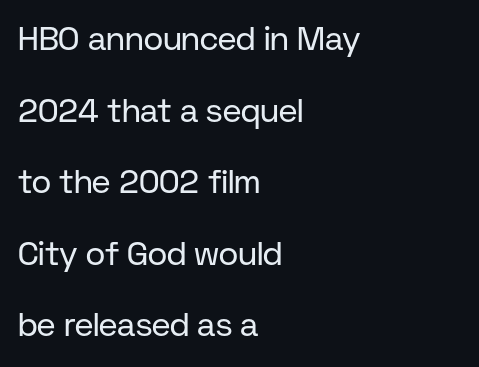
A bare baseline throughout the passage. It's the straight-up-and-down kind of type. A quiet, ordinary-to-light weight characterises the typeface. Vertically, the passage feels expansive, rows floating well apart. Casual observation: everything's shoved over to the left. Note the varied advance widths — an 'i' is clearly narrower than an 'm'.
